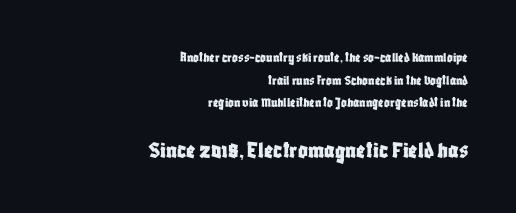
This is the regular roman posture of the typeface. Nothing unusual about the tracking: characters are spaced as the font intends. Compare the two chunks: the lower has the greater cap height. The foot of each line stays bare and open. A normal amount of white space separates one row of letters from the next.
